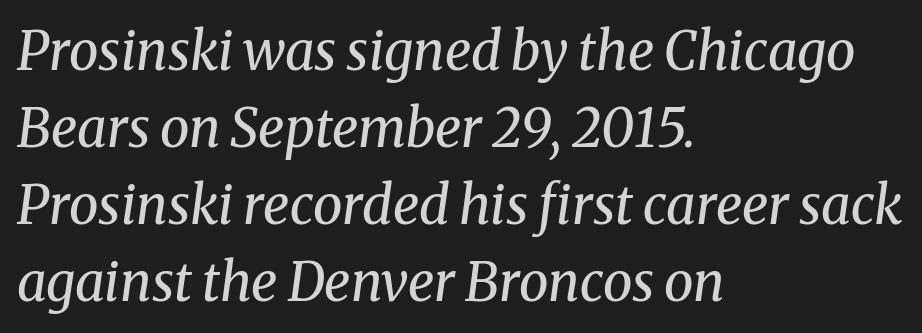
Q: Is the text bold? A: No.
Q: Is the text italic (slanted)? A: Yes, it leans right by about 8 degrees.
Q: Is the typeface a serif or a sans-serif typeface? A: Serif.
Q: Is the text underlined? A: No.
Q: How is the paragraph aligned? A: Left-aligned.
Q: Is the spacing between letters normal or unusually wide? A: Normal.
Q: Is the spacing between lines tight, normal or loose? A: Normal.
Q: Width (condensed, normal, or wide)? A: Normal.
Q: Stroke contrast? A: Medium.
Q: x-height? A: Medium.
Q: Monospaced? A: No.
